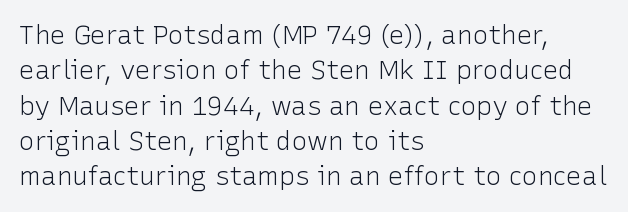
Vertically, the passage feels balanced, rows spaced as you'd expect. No italicization has been applied; the sample stays upright. A bare baseline throughout the passage. Think standard paragraph weight, or any step lighter than that.
